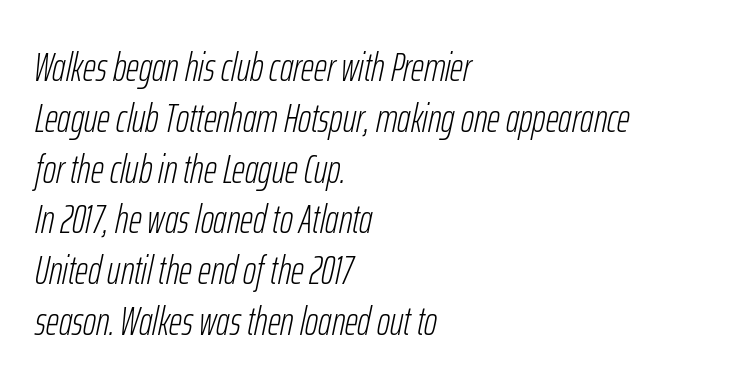
The image shows 40 px light, condensed type, italic (leaning right); set left-aligned, normal line spacing (1.27x), normal letter spacing, not underlined; low stroke contrast and a medium x-height.
